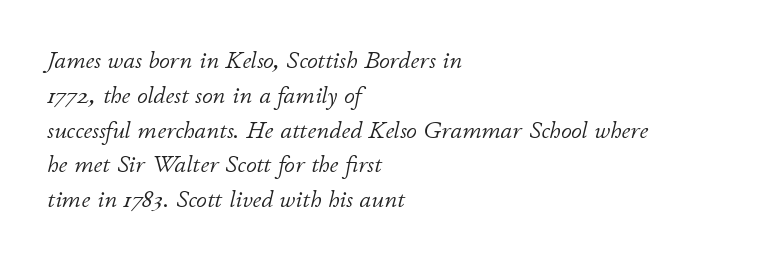
Q: Is the text bold? A: No.
Q: Is the text italic (slanted)? A: Yes, it leans right by about 11 degrees.
Q: Is the text underlined? A: No.
Q: How is the paragraph aligned? A: Left-aligned.
Q: Is the spacing between letters normal or unusually wide? A: Normal.
Q: Is the spacing between lines tight, normal or loose? A: Normal.
